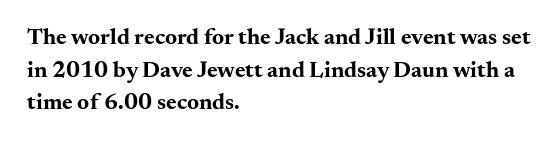
{"italic": "no", "bold": "yes", "underline": "no", "align": "left", "line_spacing": "normal", "line_spacing_ratio": 1.42, "letter_spacing": "normal", "letter_spacing_em": 0.0, "glyph_px": 23}
